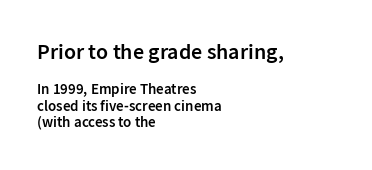
Q: Is the text bold? A: Semi-bold.
Q: Is the text italic (slanted)? A: No, it is upright.
Q: Is the text underlined? A: No.
Q: How is the paragraph aligned? A: Left-aligned.
Q: Is the spacing between letters normal or unusually wide? A: Normal.
Q: Is the spacing between lines tight, normal or loose? A: Tight.
Q: Which block of text is set in a larger size, the first (top) or the second (bottom)? A: The first (top) one.
